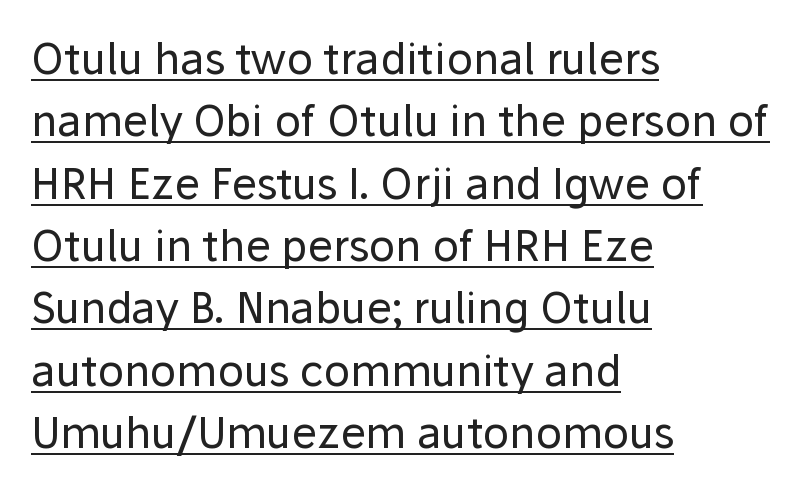
{"serif": "no", "italic": "no", "bold": "no", "weight": "regular", "width": "normal", "stroke_contrast": "low", "x_height": "medium", "monospaced": "no", "underline": "yes", "align": "left", "line_spacing": "normal", "line_spacing_ratio": 1.45, "letter_spacing": "normal", "letter_spacing_em": 0.0, "glyph_px": 43}
